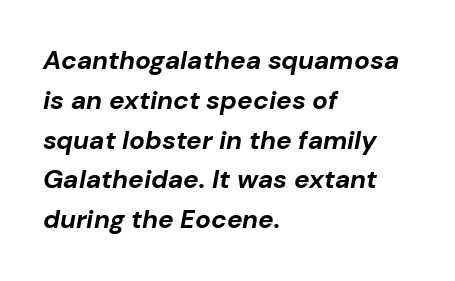
The image shows 26 px bold type, italic (leaning right); set left-aligned, normal line spacing (1.53x), normal letter spacing, not underlined.
